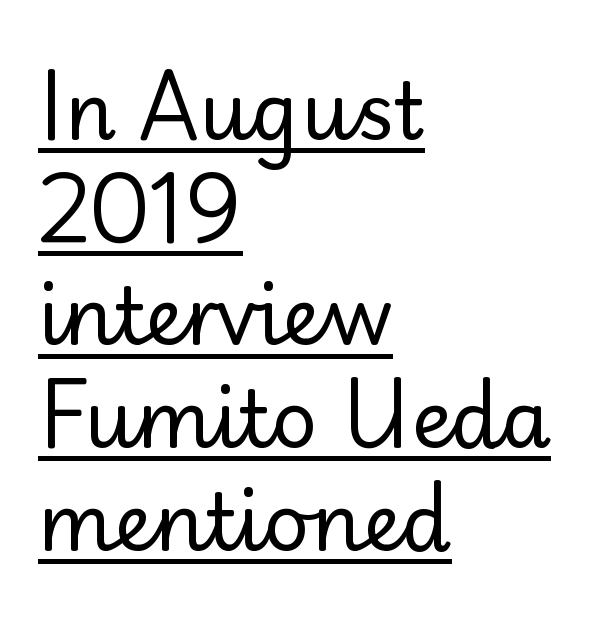
The image shows 79 px regular-weight sans-serif type, upright; set left-aligned, normal line spacing (1.3x), normal letter spacing, underlined; low stroke contrast and a small x-height.
